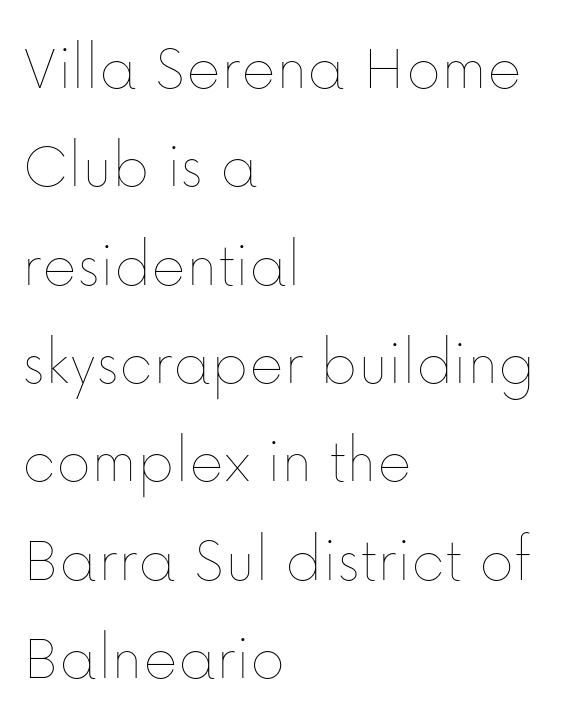
Spacing verdict: proportional, widths tailored to each character. The baseline area is clear. Students, note that the glyphs here touch the page at normal intervals. These lines sit exactly where default settings would place them.
